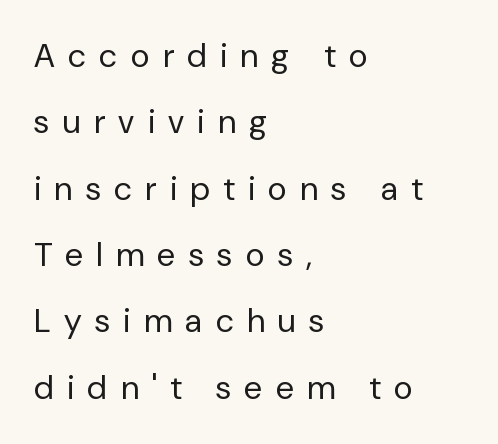
What stands out about the letter spacing? Its width — letters are far apart. This sample uses an upright cut, with every glyph sitting square on the baseline. The setting favours the left margin, as ordinary paragraphs usually do. Bare-footed words on every line. Each letter keeps its own natural width here, so spacing adapts to shape.
